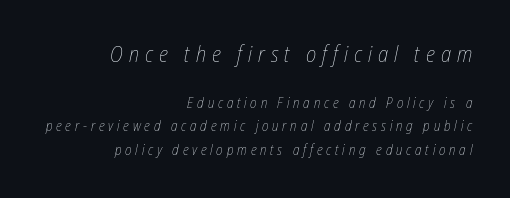
Q: Is the text bold? A: No.
Q: Is the text italic (slanted)? A: Yes, it leans right by about 12 degrees.
Q: Is the text underlined? A: No.
Q: How is the paragraph aligned? A: Right-aligned.
Q: Is the spacing between letters normal or unusually wide? A: Unusually wide.
Q: Is the spacing between lines tight, normal or loose? A: Normal.
Q: Which block of text is set in a larger size, the first (top) or the second (bottom)? A: The first (top) one.
